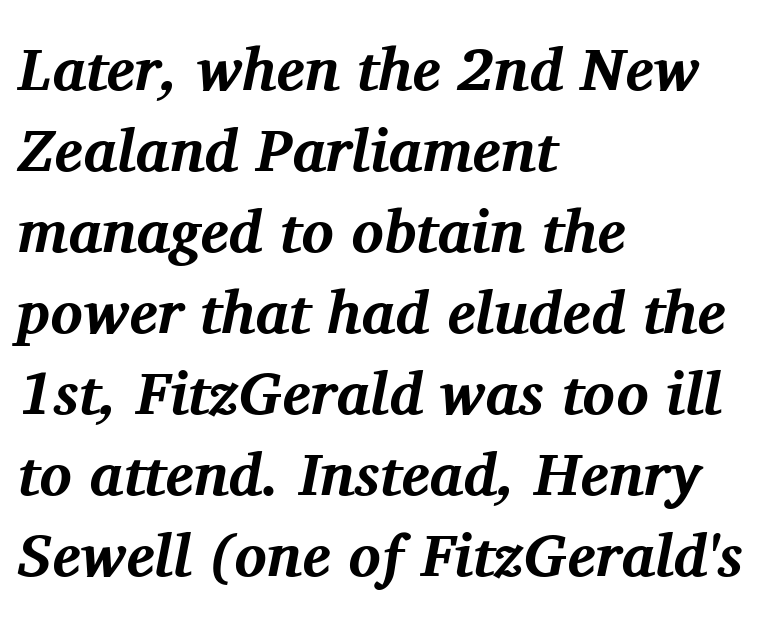
Q: Is the text bold? A: Yes.
Q: Is the text italic (slanted)? A: Yes, it leans right by about 11 degrees.
Q: Is the typeface a serif or a sans-serif typeface? A: Serif.
Q: Is the text underlined? A: No.
Q: How is the paragraph aligned? A: Left-aligned.
Q: Is the spacing between letters normal or unusually wide? A: Normal.
Q: Is the spacing between lines tight, normal or loose? A: Normal.
Q: Width (condensed, normal, or wide)? A: Normal.
Q: Stroke contrast? A: Medium.
Q: x-height? A: Medium.
Q: Monospaced? A: No.
